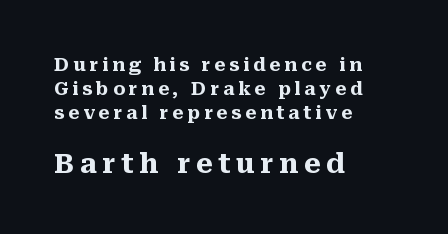
The space directly below the letters is spotless. Plenty of ink on the page — the face is bold. The composition opens small and finishes big. The type is letterspaced generously, with wide tracking. Where is the straight margin? On the left. The font's upright variant was chosen for this text.
